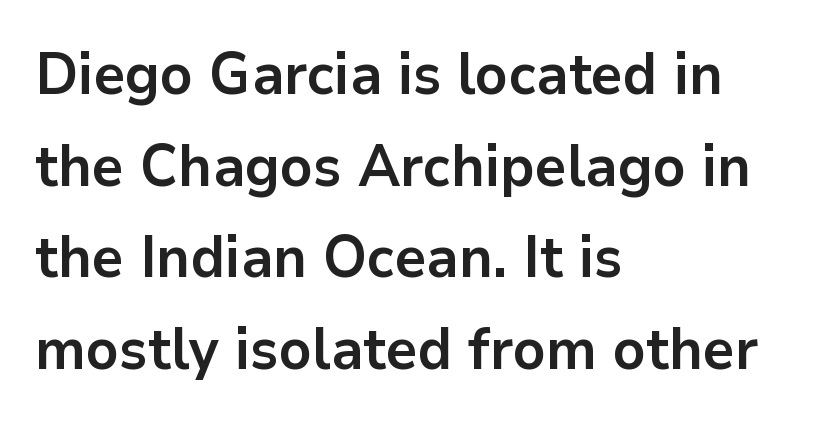
{"serif": "no", "italic": "no", "bold": "yes", "weight": "bold", "width": "normal", "stroke_contrast": "low", "x_height": "medium", "monospaced": "no", "underline": "no", "align": "left", "line_spacing": "normal", "line_spacing_ratio": 1.58, "letter_spacing": "normal", "letter_spacing_em": 0.0, "glyph_px": 58}
